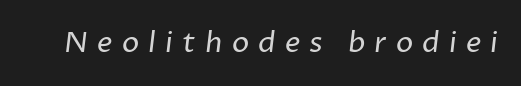
The image shows 29 px regular-weight sans-serif type; set unusually wide letter spacing (+0.32 em), not underlined; low stroke contrast and a medium x-height.
